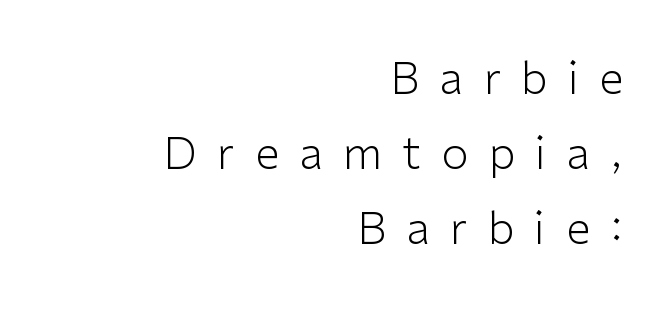
The passage shown is not bold in any degree. The typeface chosen for these lines omits serifs. The face used here is rendered with a markedly widened letterfit. The space beneath each line is pristine and unruled. Think of a printed novel: that variable character pitch is what you see here.
